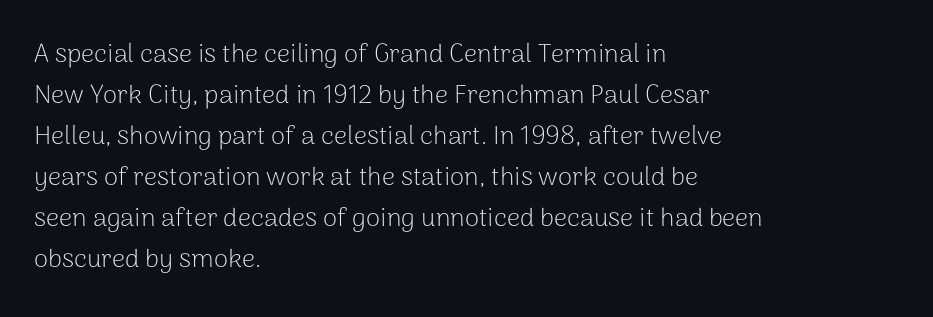
{"italic": "no", "bold": "no", "underline": "no", "align": "left", "line_spacing": "normal", "line_spacing_ratio": 1.58, "letter_spacing": "normal", "letter_spacing_em": 0.0, "glyph_px": 26}
